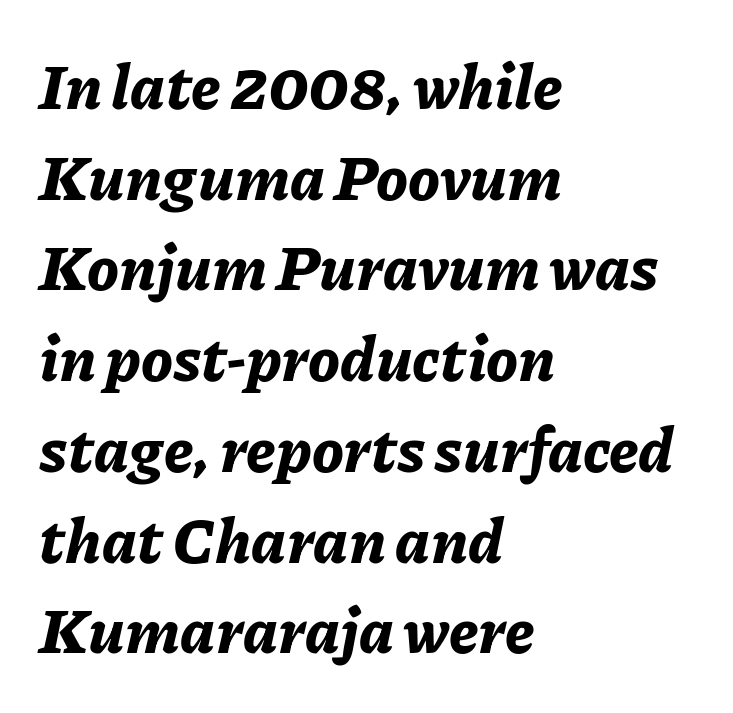
Q: Is the text bold? A: Yes.
Q: Is the text italic (slanted)? A: Yes, it leans right by about 11 degrees.
Q: Is the text underlined? A: No.
Q: How is the paragraph aligned? A: Left-aligned.
Q: Is the spacing between letters normal or unusually wide? A: Normal.
Q: Is the spacing between lines tight, normal or loose? A: Normal.
Q: Width (condensed, normal, or wide)? A: Normal.
Q: Stroke contrast? A: Low.
Q: x-height? A: Medium.
Q: Monospaced? A: No.
